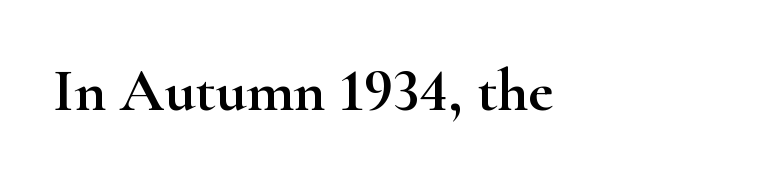
Look at the tracking — it's just the regular setting, nothing added. Is there any slant? The stems are plumb. This is serif lettering, the kind often seen in printed books. The rendering uses natural spacing where letterforms have individual widths.
